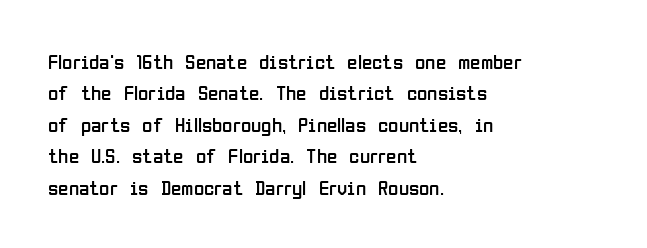
Each row of text sits above clean, open space. Italic? Not at all — the glyphs are vertical. Typeset ragged right — the left edge is the straight one. Each word holds together tightly as a unit, with standard inter-letter gaps. Interline gaps are of average width in this sample.
